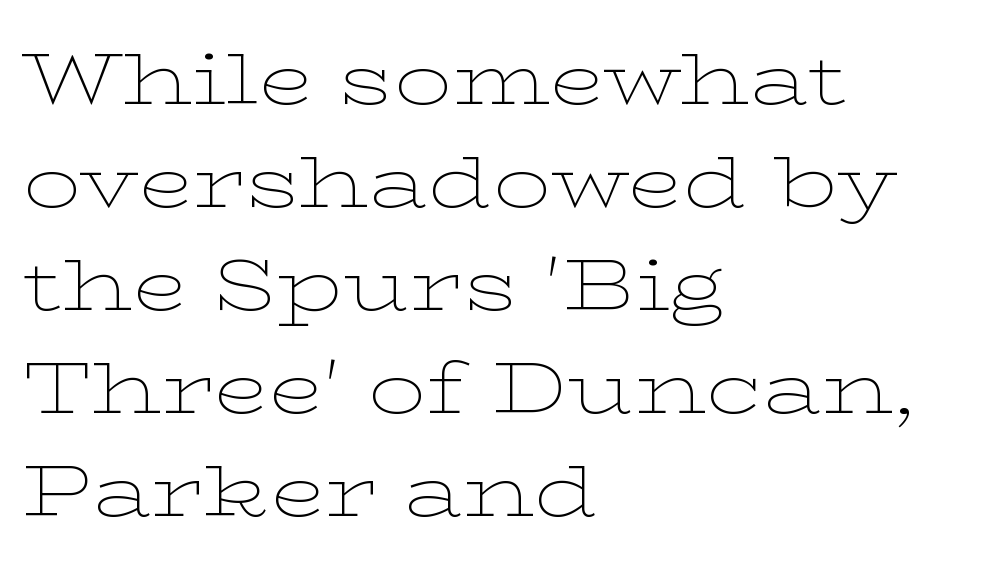
Each letter keeps its own natural width here, so spacing adapts to shape. What kind of face is this? One with serifs. Glance below the letters and you will spot only blank space. The typography opts for an upright posture over an oblique one. The rag falls on the right side of this text block. Quick note: interline space is typical.
